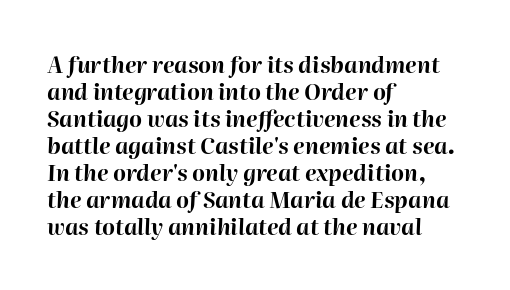
Q: Is the text bold? A: Yes.
Q: Is the text italic (slanted)? A: Yes, it leans right by about 2 degrees.
Q: Is the text underlined? A: No.
Q: How is the paragraph aligned? A: Left-aligned.
Q: Is the spacing between letters normal or unusually wide? A: Normal.
